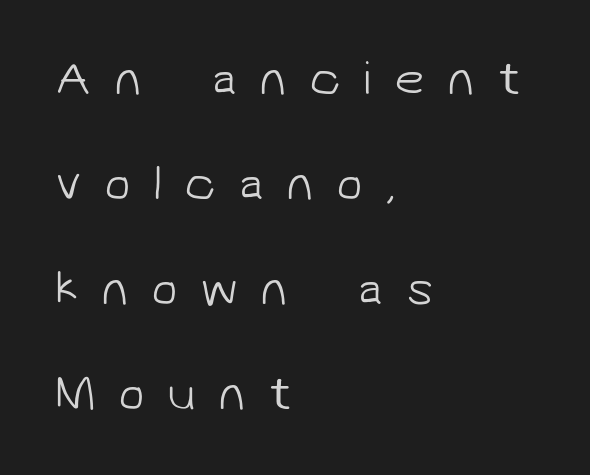
{"serif": "no", "bold": "no", "weight": "light", "width": "normal", "stroke_contrast": "low", "x_height": "medium", "monospaced": "no", "underline": "no", "align": "left", "line_spacing": "loose", "line_spacing_ratio": 2.19, "letter_spacing": "wide", "letter_spacing_em": 0.47, "glyph_px": 48}
